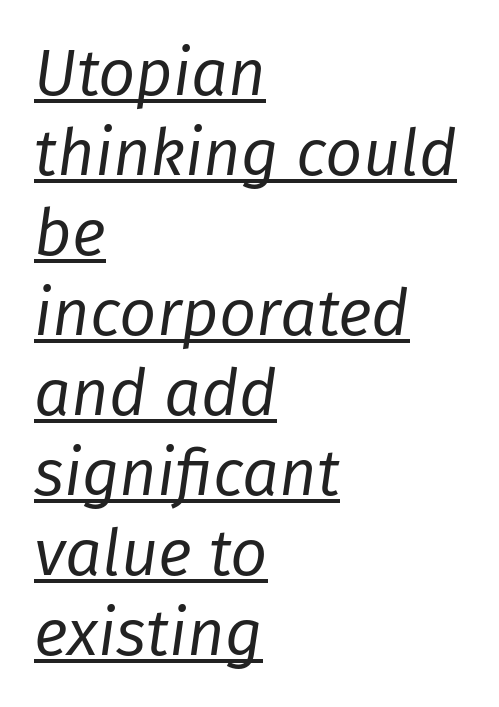
{"italic": "yes", "lean": "right", "slant_degrees": 8, "bold": "no", "weight": "regular", "width": "normal", "stroke_contrast": "low", "x_height": "medium", "monospaced": "no", "underline": "yes", "align": "left", "line_spacing_ratio": 1.23, "letter_spacing": "normal", "letter_spacing_em": 0.0, "glyph_px": 65}
